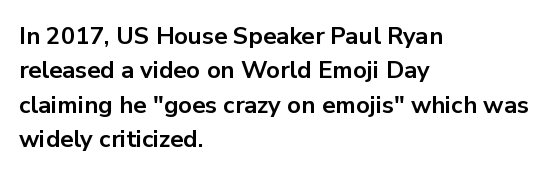
The image shows 24 px bold type, upright; set left-aligned, normal line spacing (1.43x), normal letter spacing, not underlined.
